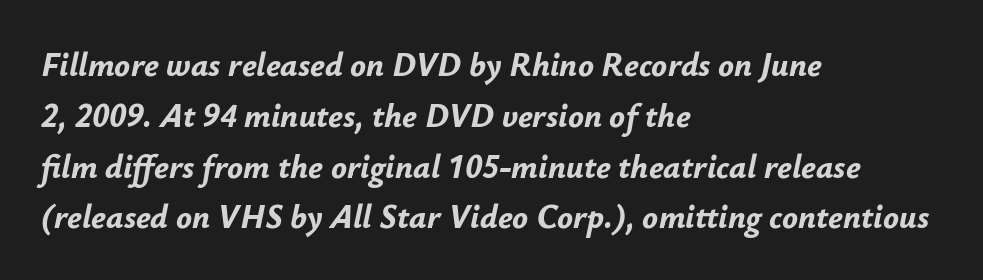
{"italic": "yes", "lean": "right", "slant_degrees": 12, "bold": "yes", "weight": "bold", "width": "normal", "stroke_contrast": "low", "x_height": "small", "monospaced": "no", "underline": "no", "align": "left", "line_spacing": "normal", "line_spacing_ratio": 1.54, "letter_spacing": "normal", "letter_spacing_em": 0.0, "glyph_px": 33}
